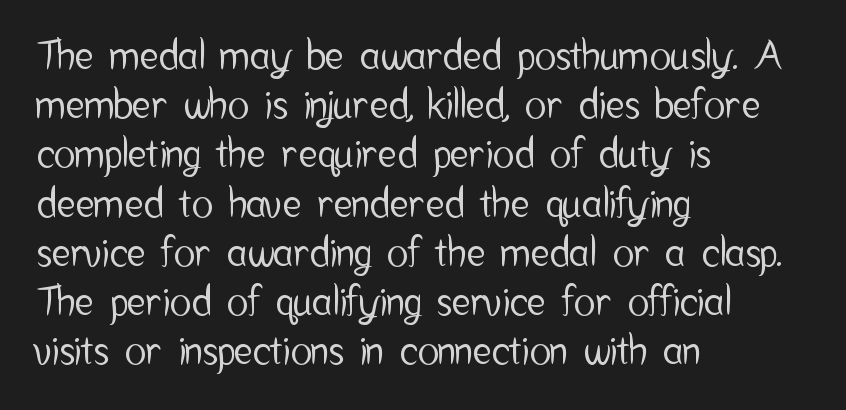
{"serif": "no", "italic": "no", "width": "condensed", "stroke_contrast": "low", "x_height": "medium", "monospaced": "no", "underline": "no", "align": "left", "line_spacing_ratio": 1.23, "letter_spacing": "normal", "letter_spacing_em": 0.0, "glyph_px": 40}
